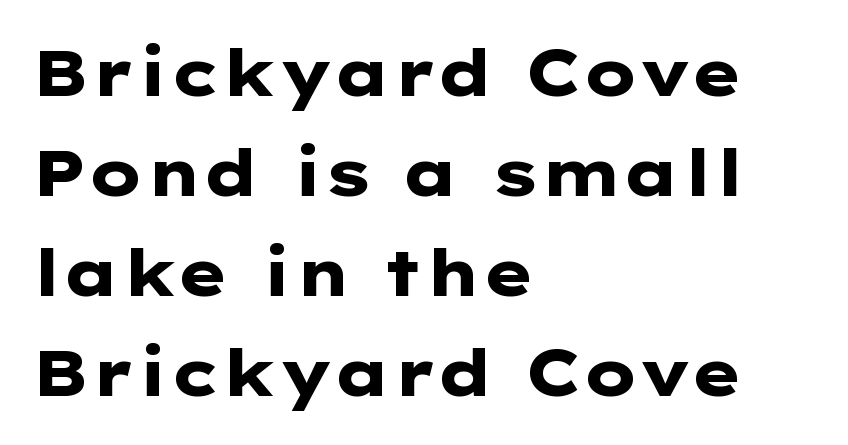
The image shows 65 px heavy, wide sans-serif type, upright; set left-aligned, normal line spacing (1.54x), normal letter spacing, not underlined; low stroke contrast and a medium x-height.
